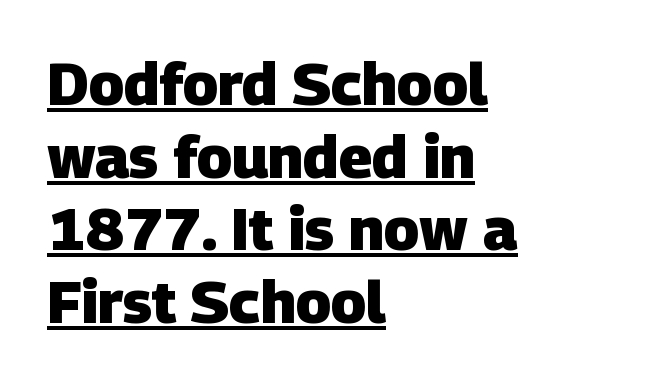
{"serif": "no", "bold": "yes", "weight": "heavy", "width": "normal", "stroke_contrast": "low", "x_height": "large", "monospaced": "no", "underline": "yes", "align": "left", "line_spacing_ratio": 1.23, "letter_spacing": "normal", "letter_spacing_em": 0.0, "glyph_px": 59}
